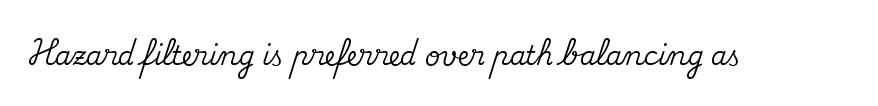
Q: Is the text italic (slanted)? A: Yes.
Q: Is the text underlined? A: No.
Q: Is the spacing between letters normal or unusually wide? A: Normal.
